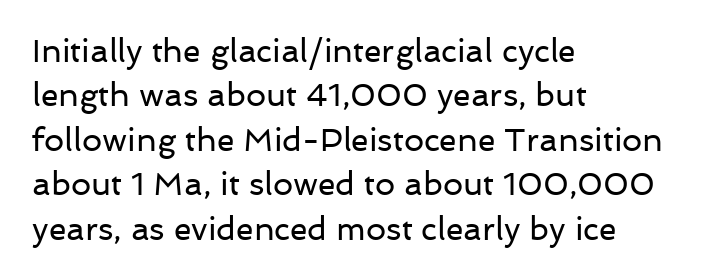
{"serif": "no", "italic": "no", "bold": "no", "weight": "regular", "width": "normal", "stroke_contrast": "low", "x_height": "medium", "monospaced": "no", "underline": "no", "align": "left", "line_spacing": "normal", "line_spacing_ratio": 1.39, "letter_spacing": "normal", "letter_spacing_em": 0.0, "glyph_px": 32}
